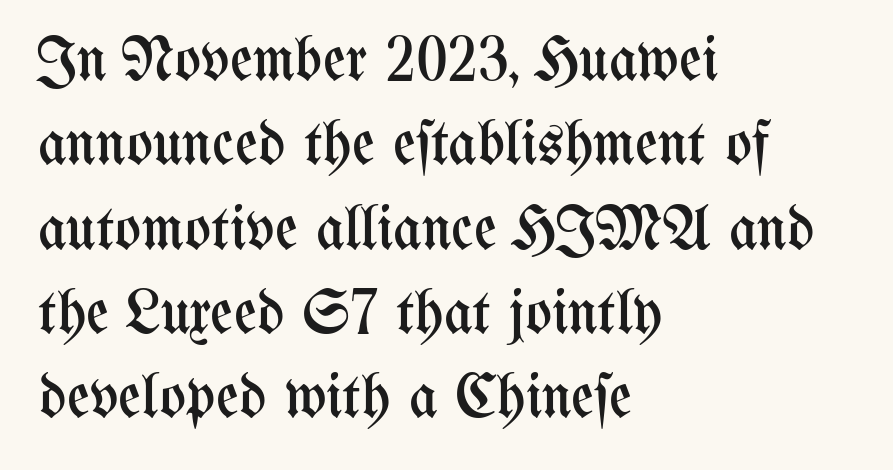
The image shows 62 px regular-weight, condensed type, upright; set left-aligned, normal line spacing (1.36x), normal letter spacing, not underlined; medium stroke contrast and a medium x-height.
